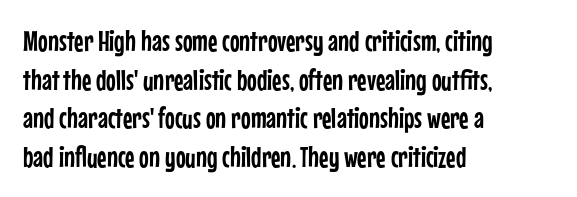
The image shows 29 px condensed sans-serif type, upright; set left-aligned, normal line spacing (1.33x), normal letter spacing, not underlined; low stroke contrast and a medium x-height.
